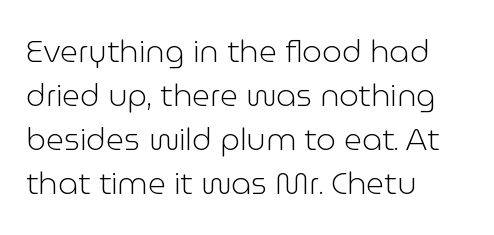
Q: Is the text bold? A: No.
Q: Is the text italic (slanted)? A: No, it is upright.
Q: Is the typeface a serif or a sans-serif typeface? A: Sans-serif.
Q: Is the text underlined? A: No.
Q: How is the paragraph aligned? A: Left-aligned.
Q: Is the spacing between letters normal or unusually wide? A: Normal.
Q: Is the spacing between lines tight, normal or loose? A: Normal.
Q: Width (condensed, normal, or wide)? A: Normal.
Q: Stroke contrast? A: Low.
Q: x-height? A: Medium.
Q: Monospaced? A: No.
